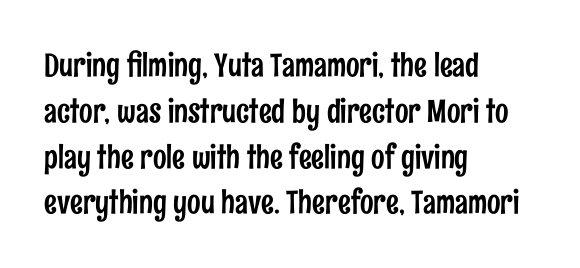
Q: Is the text italic (slanted)? A: No, it is upright.
Q: Is the typeface a serif or a sans-serif typeface? A: Sans-serif.
Q: Is the text underlined? A: No.
Q: How is the paragraph aligned? A: Left-aligned.
Q: Is the spacing between letters normal or unusually wide? A: Normal.
Q: Is the spacing between lines tight, normal or loose? A: Normal.
Q: Width (condensed, normal, or wide)? A: Condensed.
Q: Stroke contrast? A: Low.
Q: x-height? A: Medium.
Q: Monospaced? A: No.
